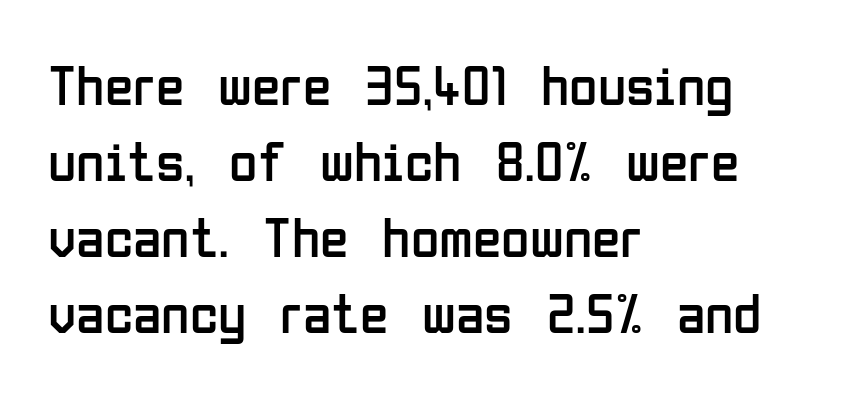
The image shows 58 px regular-weight, condensed sans-serif type, upright; set left-aligned, normal line spacing (1.31x), normal letter spacing, not underlined; low stroke contrast and a medium x-height.
